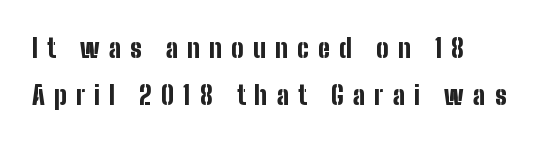
The image shows 26 px bold type, upright; set left-aligned, line spacing 1.79x, unusually wide letter spacing (+0.35 em), not underlined.
